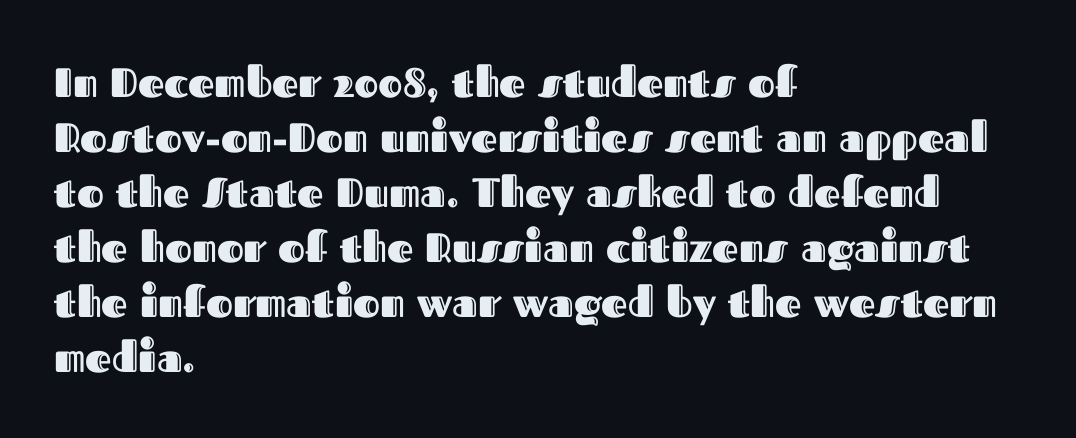
The image shows 41 px text type, upright; set left-aligned, normal line spacing (1.34x), normal letter spacing, not underlined; a medium x-height.
